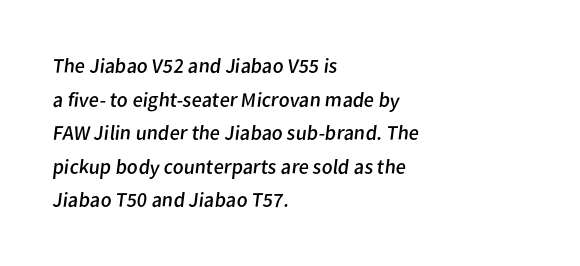
This block has exactly the height ordinary leading produces. Horizontally, the lines are justified to the leading edge only. Any mark beneath the type? The region is blank. This rendering leaves character spacing at its baseline value.
